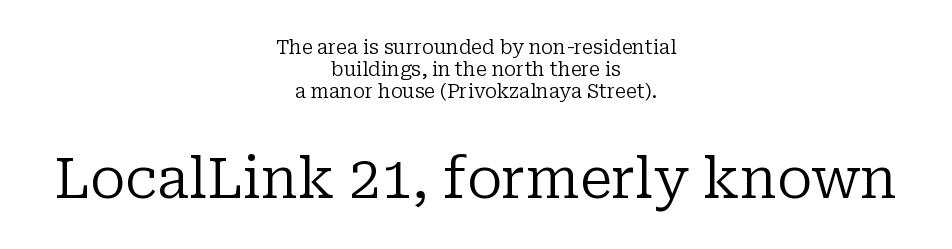
{"serif": "yes", "italic": "no", "bold": "no", "weight": "regular", "width": "normal", "stroke_contrast": "low", "x_height": "medium", "monospaced": "no", "underline": "no", "align": "center", "line_spacing": "tight", "line_spacing_ratio": 1.15, "letter_spacing": "normal", "letter_spacing_em": 0.0, "larger_block": "second", "size_ratio": 2.95, "glyph_px": 56}
